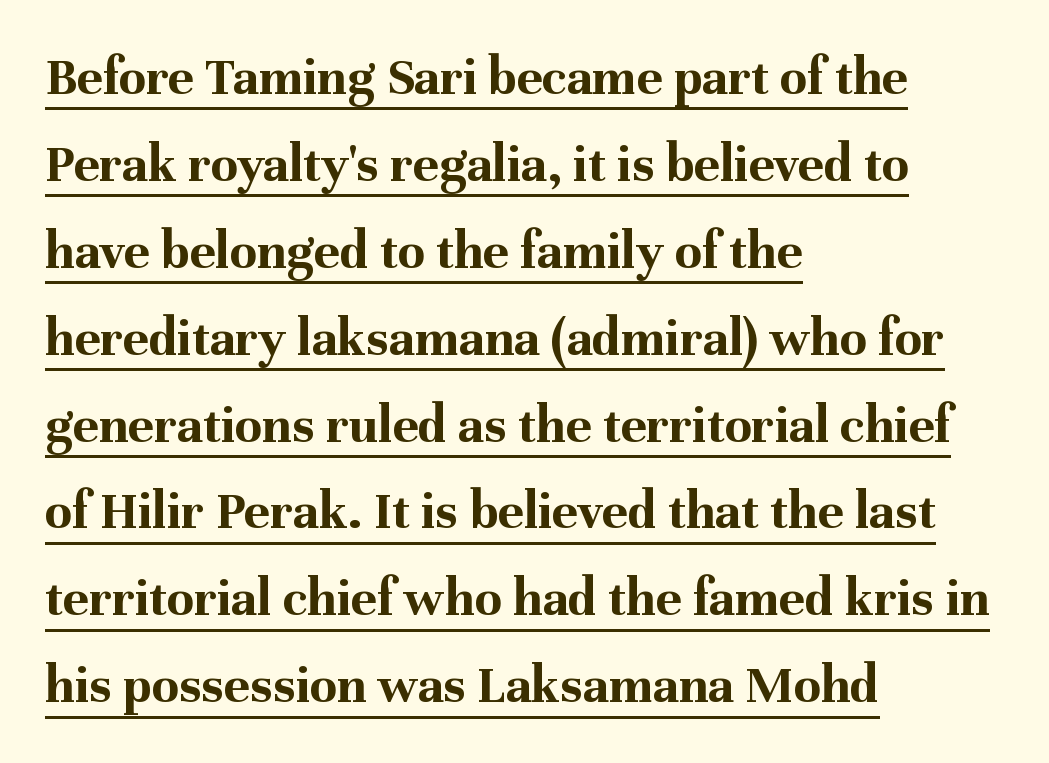
{"serif": "yes", "italic": "no", "bold": "yes", "weight": "bold", "width": "normal", "stroke_contrast": "medium", "x_height": "medium", "monospaced": "no", "underline": "yes", "align": "left", "line_spacing": "normal", "line_spacing_ratio": 1.58, "letter_spacing": "normal", "letter_spacing_em": 0.0, "glyph_px": 55}
